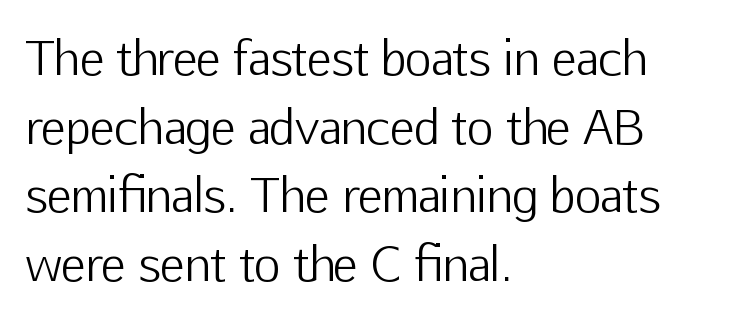
Q: Is the text bold? A: No.
Q: Is the text italic (slanted)? A: No, it is upright.
Q: Is the typeface a serif or a sans-serif typeface? A: Sans-serif.
Q: Is the text underlined? A: No.
Q: How is the paragraph aligned? A: Left-aligned.
Q: Is the spacing between letters normal or unusually wide? A: Normal.
Q: Is the spacing between lines tight, normal or loose? A: Normal.
Q: Width (condensed, normal, or wide)? A: Normal.
Q: Stroke contrast? A: Low.
Q: x-height? A: Medium.
Q: Monospaced? A: No.
